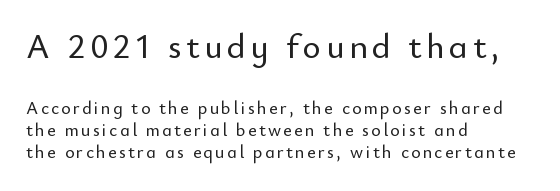
Q: Is the text italic (slanted)? A: No, it is upright.
Q: Is the typeface a serif or a sans-serif typeface? A: Sans-serif.
Q: Is the text underlined? A: No.
Q: How is the paragraph aligned? A: Left-aligned.
Q: Which block of text is set in a larger size, the first (top) or the second (bottom)? A: The first (top) one.
Q: Width (condensed, normal, or wide)? A: Normal.
Q: Stroke contrast? A: Low.
Q: x-height? A: Small.
Q: Monospaced? A: No.
